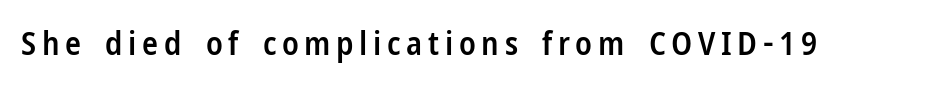
Plain, unruled lines of type. The face used here is a semibold: visibly heavier than regular, lighter than bold. Rendered with straight, roman letterforms. The letters advance in unequal steps, a hallmark of proportional type.
